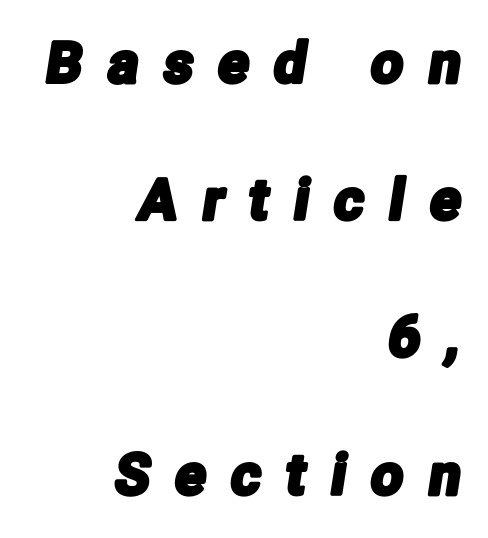
Q: Is the typeface a serif or a sans-serif typeface? A: Sans-serif.
Q: Is the text underlined? A: No.
Q: How is the paragraph aligned? A: Right-aligned.
Q: Is the spacing between letters normal or unusually wide? A: Unusually wide.
Q: Is the spacing between lines tight, normal or loose? A: Loose.
Q: Width (condensed, normal, or wide)? A: Condensed.
Q: Stroke contrast? A: Low.
Q: x-height? A: Medium.
Q: Monospaced? A: No.
